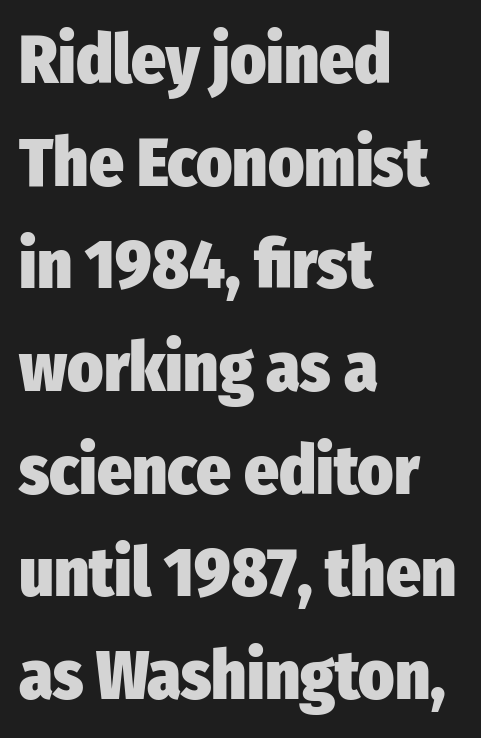
Look at the tracking — it's just the regular setting, nothing added. The typography opts for an upright posture over an oblique one. The rendering uses natural spacing where letterforms have individual widths. Typographic density is high because the face is bold. The typeface chosen for these lines omits serifs. Lines of text with bare space underneath.
